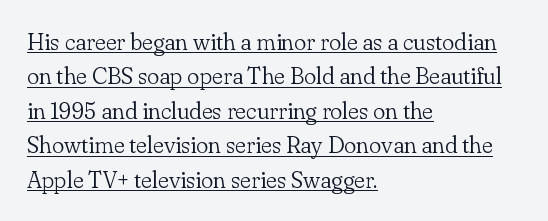
{"italic": "no", "bold": "no", "underline": "yes", "align": "left", "line_spacing": "normal", "line_spacing_ratio": 1.5, "letter_spacing": "normal", "letter_spacing_em": 0.0, "glyph_px": 23}
